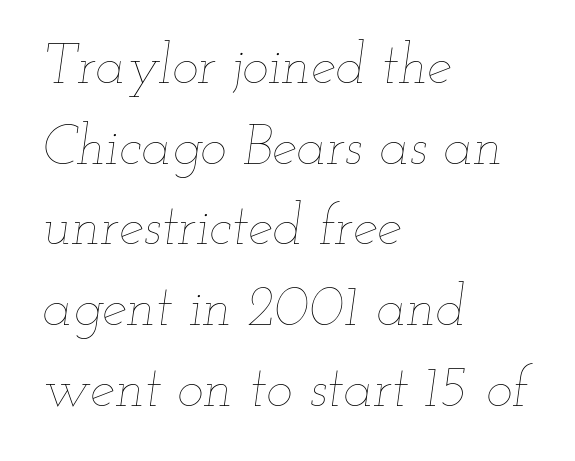
{"italic": "yes", "lean": "right", "slant_degrees": 12, "bold": "no", "weight": "thin", "width": "wide", "stroke_contrast": "low", "x_height": "small", "monospaced": "no", "underline": "no", "align": "left", "line_spacing": "normal", "line_spacing_ratio": 1.44, "letter_spacing": "normal", "letter_spacing_em": 0.0, "glyph_px": 56}
